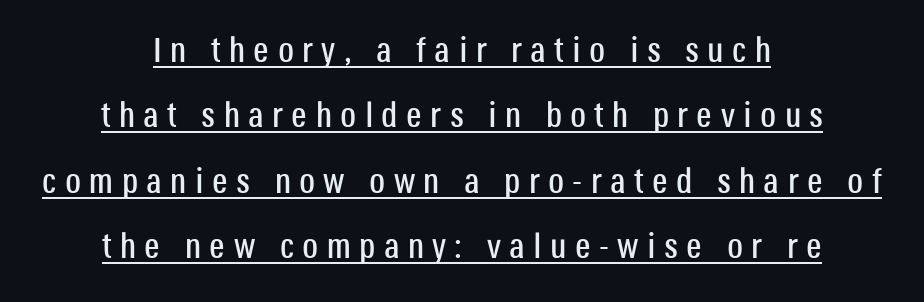
Nothing sits at the stroke ends, so this counts as sans-serif. The tracking jumps out immediately: characters are airy and widely separated. Varying glyph widths throughout — classic text-font behaviour. This rendering features underlined lettering.
